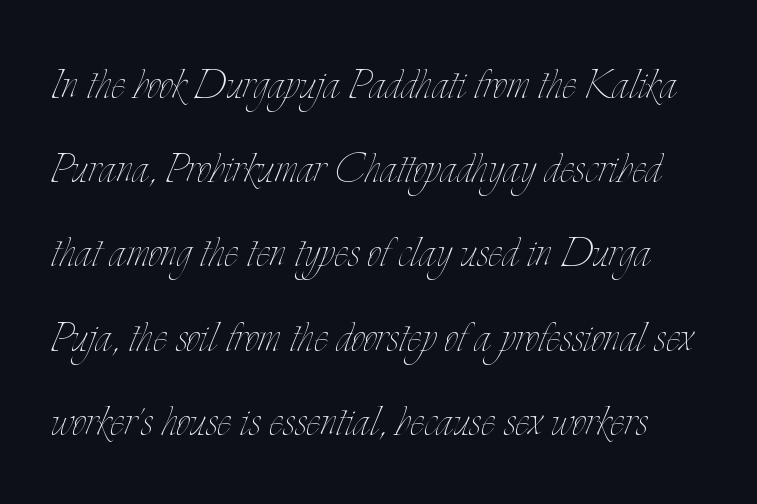
Q: Is the text bold? A: No.
Q: Is the text italic (slanted)? A: Yes.
Q: Is the text underlined? A: No.
Q: Is the spacing between letters normal or unusually wide? A: Normal.
Q: Is the spacing between lines tight, normal or loose? A: Normal.
Q: Width (condensed, normal, or wide)? A: Condensed.
Q: Stroke contrast? A: Low.
Q: x-height? A: Small.
Q: Monospaced? A: No.
